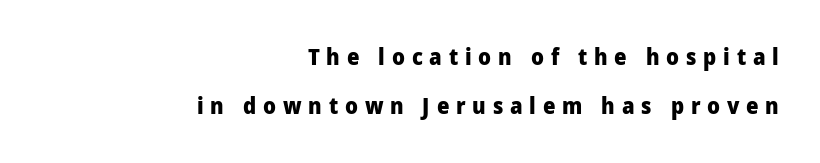
{"italic": "no", "bold": "yes", "underline": "no", "align": "right", "line_spacing": "loose", "line_spacing_ratio": 2.23, "letter_spacing": "wide", "letter_spacing_em": 0.31, "glyph_px": 22}
